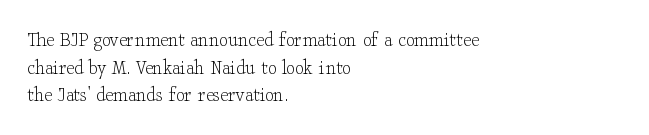
The typeface has the unassuming heft of standard copy or less. Vertical strokes here are truly vertical. A clean baseline with only descenders dipping below it. Default kerning and tracking; the words read as compact shapes.
